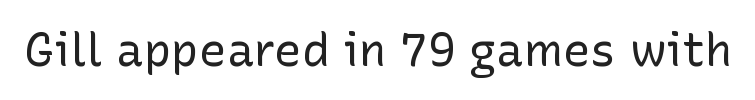
The image shows 46 px regular-weight sans-serif type, upright; set normal letter spacing, not underlined; low stroke contrast and a medium x-height.
